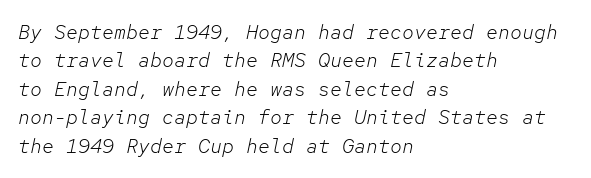
Q: Is the text bold? A: No.
Q: Is the text italic (slanted)? A: Yes, it leans right by about 12 degrees.
Q: Is the text underlined? A: No.
Q: How is the paragraph aligned? A: Left-aligned.
Q: Is the spacing between letters normal or unusually wide? A: Normal.
Q: Is the spacing between lines tight, normal or loose? A: Normal.
